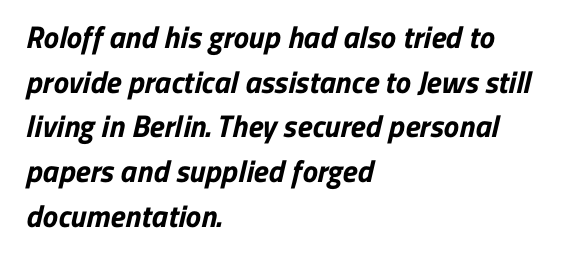
The image shows 31 px bold sans-serif type; set left-aligned, normal line spacing (1.44x), normal letter spacing, not underlined; low stroke contrast and a medium x-height.
